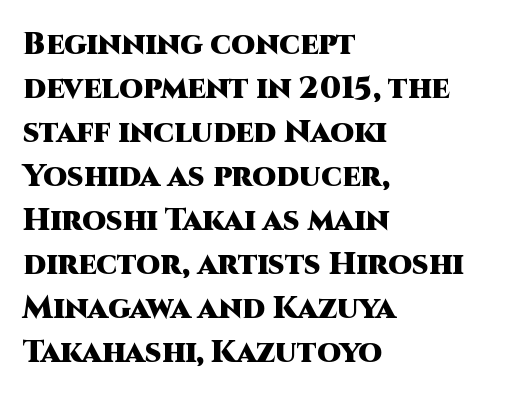
The type family on display is of the sans-serif kind. Style check: upright. These lines keep a tight, regular rhythm from letter to letter. The passage shown stacks its lines at a standard gap. Type without underlining. These lines are set flush left with a ragged right edge.
